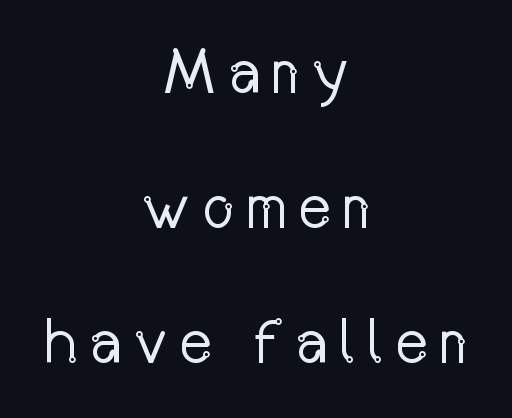
{"serif": "no", "italic": "no", "bold": "no", "weight": "regular", "width": "condensed", "stroke_contrast": "low", "x_height": "medium", "monospaced": "no", "underline": "no", "align": "center", "line_spacing": "loose", "line_spacing_ratio": 2.14, "glyph_px": 63}
